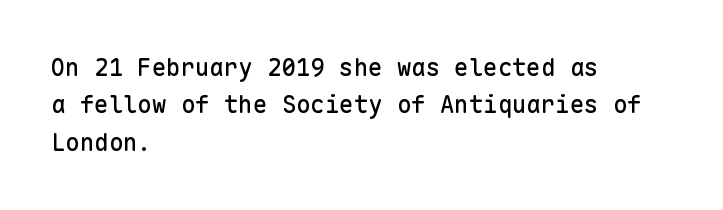
Q: Is the text italic (slanted)? A: No, it is upright.
Q: Is the text underlined? A: No.
Q: How is the paragraph aligned? A: Left-aligned.
Q: Is the spacing between letters normal or unusually wide? A: Normal.
Q: Is the spacing between lines tight, normal or loose? A: Normal.
